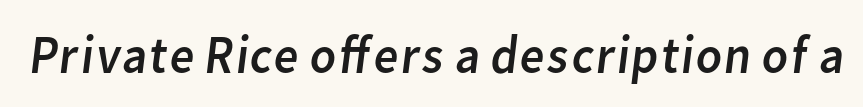
The image shows 54 px regular-weight sans-serif type; set normal letter spacing, not underlined; low stroke contrast and a medium x-height.
